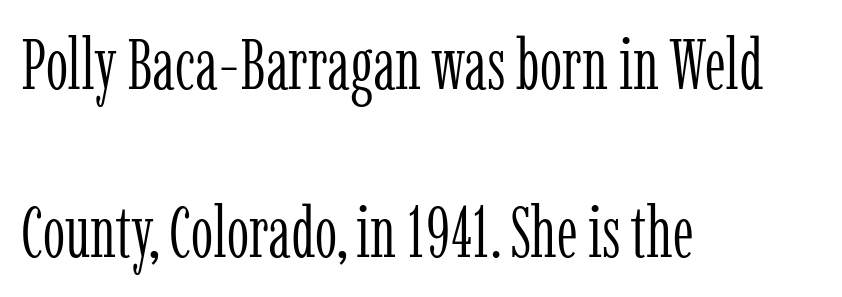
{"serif": "yes", "italic": "no", "bold": "no", "weight": "light", "width": "condensed", "stroke_contrast": "low", "x_height": "medium", "monospaced": "no", "underline": "no", "align": "left", "line_spacing": "loose", "line_spacing_ratio": 2.37, "letter_spacing": "normal", "letter_spacing_em": 0.0, "glyph_px": 71}
